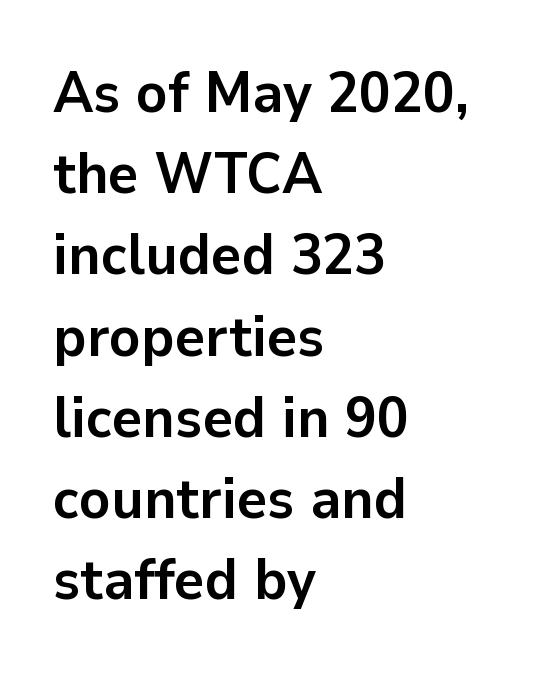
Only glyphs here, with clear space below each row. Where is the straight margin? On the left. Nothing unusual about the tracking: characters are spaced as the font intends. The face used here is proportionally spaced, like ordinary book or web type.
